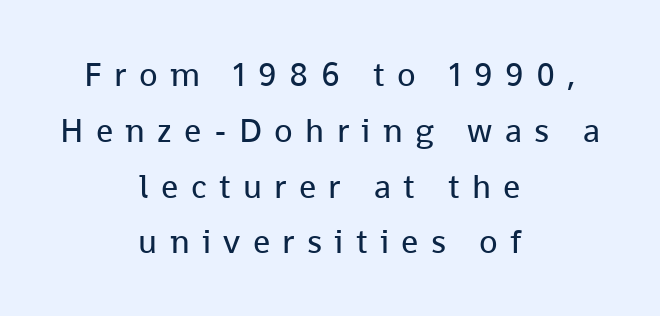
The image shows 34 px regular-weight sans-serif type, upright; set centered, normal line spacing (1.64x), unusually wide letter spacing (+0.36 em), not underlined; low stroke contrast and a medium x-height.
